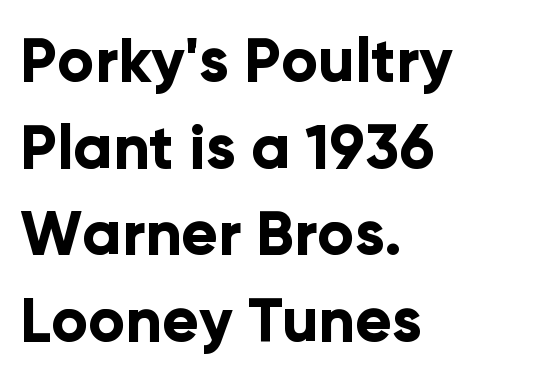
Q: Is the text bold? A: Yes.
Q: Is the text italic (slanted)? A: No, it is upright.
Q: Is the typeface a serif or a sans-serif typeface? A: Sans-serif.
Q: Is the text underlined? A: No.
Q: How is the paragraph aligned? A: Left-aligned.
Q: Is the spacing between letters normal or unusually wide? A: Normal.
Q: Is the spacing between lines tight, normal or loose? A: Normal.
Q: Width (condensed, normal, or wide)? A: Normal.
Q: Stroke contrast? A: Low.
Q: x-height? A: Medium.
Q: Monospaced? A: No.
